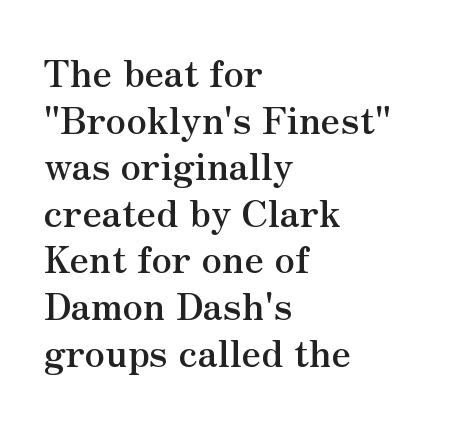
Is this a sans? No — the strokes have serifs. Does the copy run flush right? No — it runs flush left. The line-height multiplier appears to be the usual default. The face used here is proportionally spaced, like ordinary book or web type.
